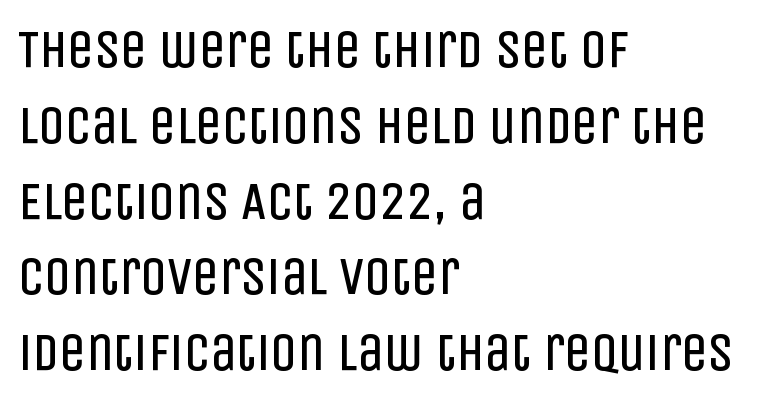
{"serif": "no", "italic": "no", "bold": "no", "weight": "regular", "width": "condensed", "stroke_contrast": "low", "x_height": "large", "monospaced": "no", "underline": "no", "align": "left", "line_spacing": "normal", "line_spacing_ratio": 1.43, "letter_spacing": "normal", "letter_spacing_em": 0.0, "glyph_px": 53}
